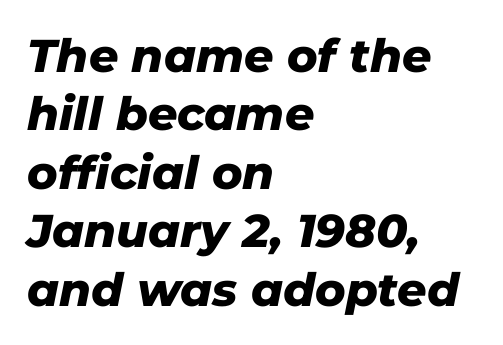
The image shows 46 px heavy type, italic (leaning right); set left-aligned, normal line spacing (1.27x), normal letter spacing, not underlined; low stroke contrast and a medium x-height.
